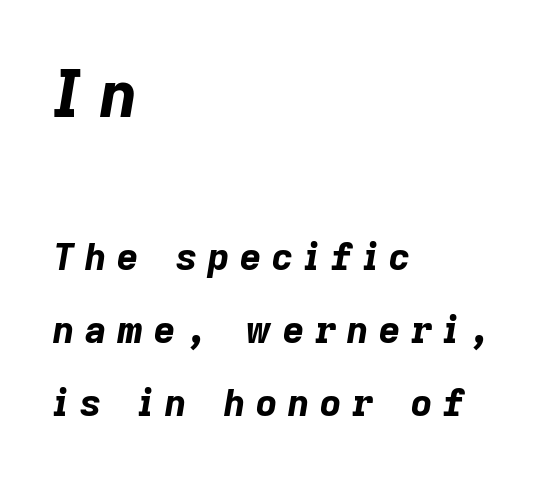
Inter-character spacing is expanded well beyond the font's built-in metrics. Typeset ragged right — the left edge is the straight one. The block of text is sparse from top to bottom, with ample space between rows. Think of a printed novel: that variable character pitch is what you see here. Is the type bold? Yes — the strokes are clearly thick and heavy.
